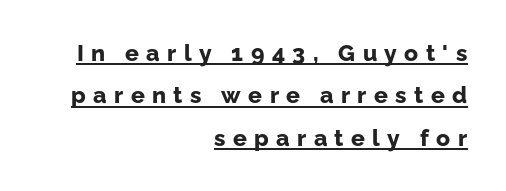
{"italic": "no", "bold": "yes", "underline": "yes", "align": "right", "line_spacing_ratio": 1.84, "letter_spacing": "wide", "letter_spacing_em": 0.32, "glyph_px": 23}
